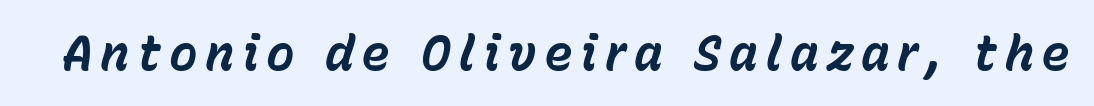
A dark, heavy texture on the line: the type is bold. Looks like regular typesetting: each glyph gets only the width it needs. The zone under the glyphs is completely vacant. There's an unmistakable incline to the writing here.
